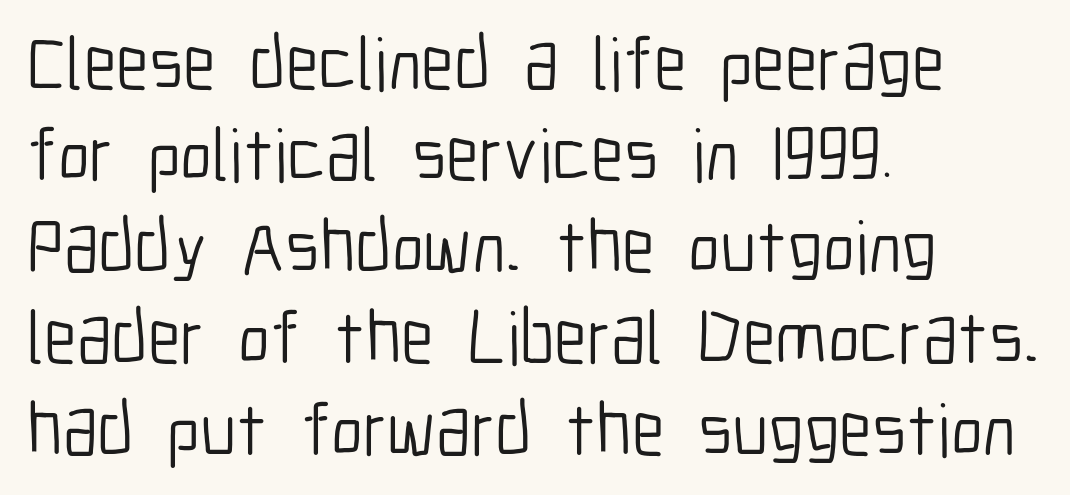
Q: Is the text bold? A: No.
Q: Is the text italic (slanted)? A: No, it is upright.
Q: Is the typeface a serif or a sans-serif typeface? A: Sans-serif.
Q: Is the text underlined? A: No.
Q: How is the paragraph aligned? A: Left-aligned.
Q: Is the spacing between letters normal or unusually wide? A: Normal.
Q: Width (condensed, normal, or wide)? A: Condensed.
Q: Stroke contrast? A: Low.
Q: x-height? A: Medium.
Q: Monospaced? A: No.
